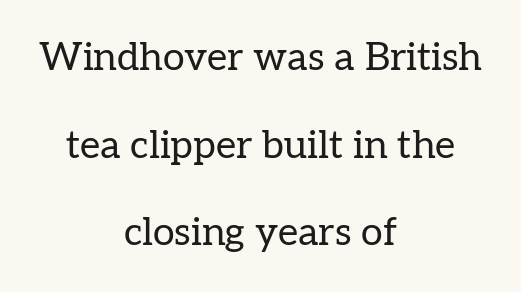
Q: Is the text bold? A: No.
Q: Is the text italic (slanted)? A: No, it is upright.
Q: Is the typeface a serif or a sans-serif typeface? A: Serif.
Q: Is the text underlined? A: No.
Q: How is the paragraph aligned? A: Centered.
Q: Is the spacing between letters normal or unusually wide? A: Normal.
Q: Is the spacing between lines tight, normal or loose? A: Loose.
Q: Width (condensed, normal, or wide)? A: Normal.
Q: Stroke contrast? A: Low.
Q: x-height? A: Medium.
Q: Monospaced? A: No.
